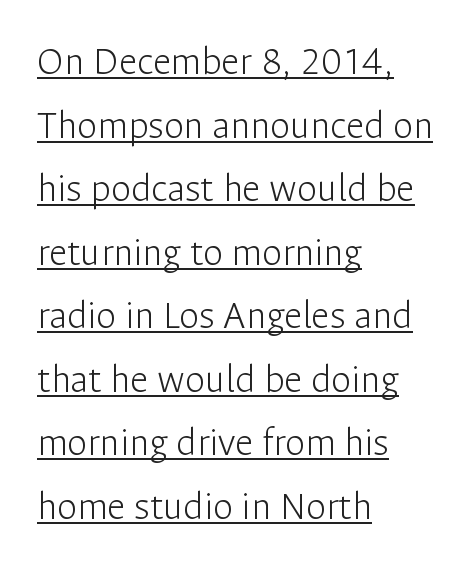
Q: Is the text bold? A: No.
Q: Is the text italic (slanted)? A: No, it is upright.
Q: Is the typeface a serif or a sans-serif typeface? A: Sans-serif.
Q: Is the text underlined? A: Yes.
Q: How is the paragraph aligned? A: Left-aligned.
Q: Is the spacing between letters normal or unusually wide? A: Normal.
Q: Is the spacing between lines tight, normal or loose? A: Normal.
Q: Width (condensed, normal, or wide)? A: Normal.
Q: Stroke contrast? A: Low.
Q: x-height? A: Medium.
Q: Monospaced? A: No.
